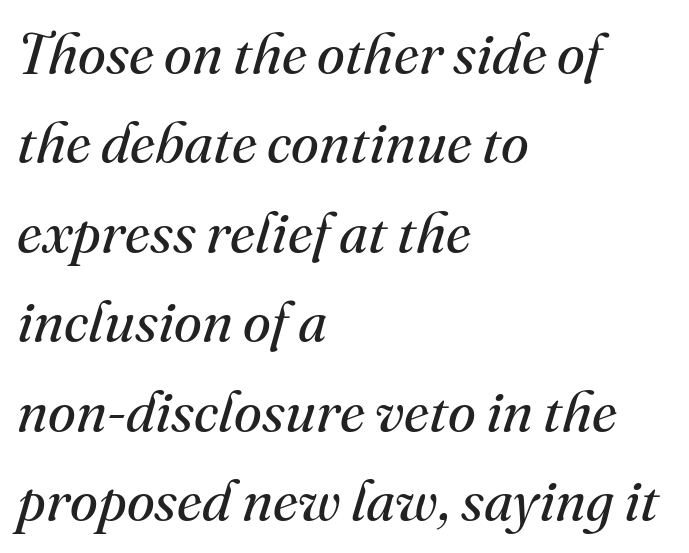
{"serif": "yes", "italic": "yes", "lean": "right", "slant_degrees": 16, "bold": "no", "weight": "regular", "width": "normal", "stroke_contrast": "medium", "x_height": "small", "monospaced": "no", "underline": "no", "align": "left", "line_spacing": "normal", "line_spacing_ratio": 1.57, "letter_spacing": "normal", "letter_spacing_em": 0.0, "glyph_px": 57}
